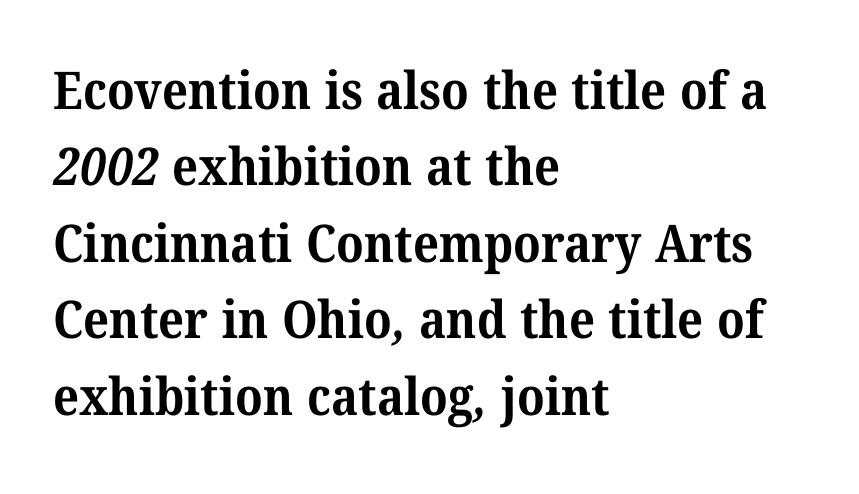
The letters carry serifs — small finishing strokes at the ends of their stems. The paragraph has a hard left edge and a soft right edge. Think of a printed novel: that variable character pitch is what you see here. Weight check: bold — yes, fully. Descenders are the only things crossing below the line. Nothing unusual about the tracking: characters are spaced as the font intends.
